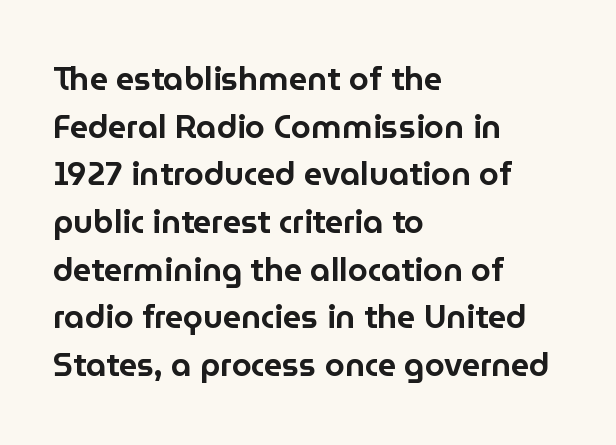
The image shows 32 px sans-serif type, upright; set left-aligned, normal line spacing (1.49x), normal letter spacing, not underlined; low stroke contrast and a medium x-height.
